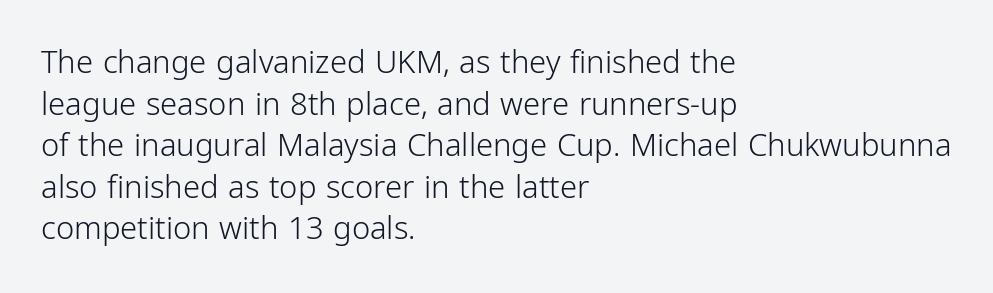
{"serif": "no", "italic": "no", "bold": "no", "weight": "light", "width": "condensed", "stroke_contrast": "low", "x_height": "medium", "monospaced": "no", "underline": "no", "align": "left", "line_spacing": "normal", "line_spacing_ratio": 1.34, "letter_spacing": "normal", "letter_spacing_em": 0.0, "glyph_px": 31}
